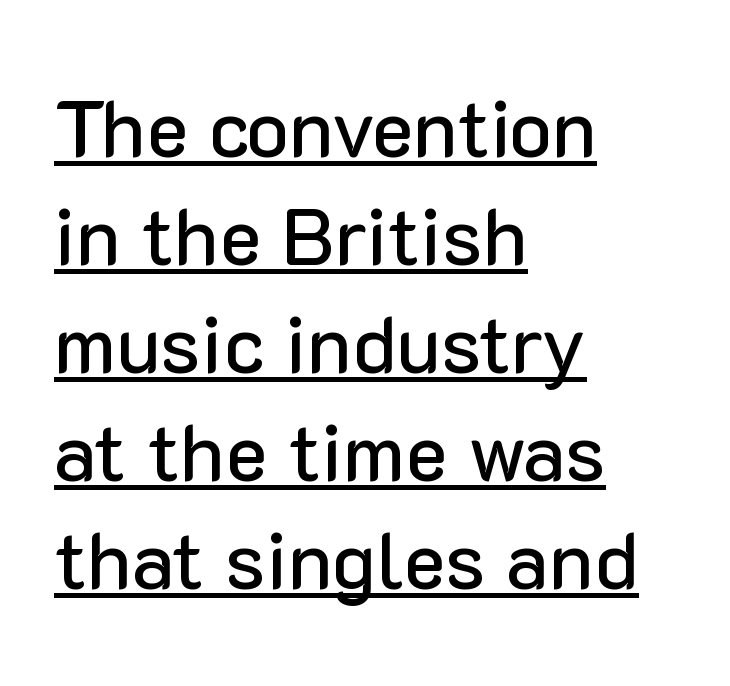
Q: Is the text italic (slanted)? A: No, it is upright.
Q: Is the typeface a serif or a sans-serif typeface? A: Sans-serif.
Q: Is the text underlined? A: Yes.
Q: How is the paragraph aligned? A: Left-aligned.
Q: Is the spacing between letters normal or unusually wide? A: Normal.
Q: Is the spacing between lines tight, normal or loose? A: Normal.
Q: Width (condensed, normal, or wide)? A: Normal.
Q: Stroke contrast? A: Low.
Q: x-height? A: Medium.
Q: Monospaced? A: No.
